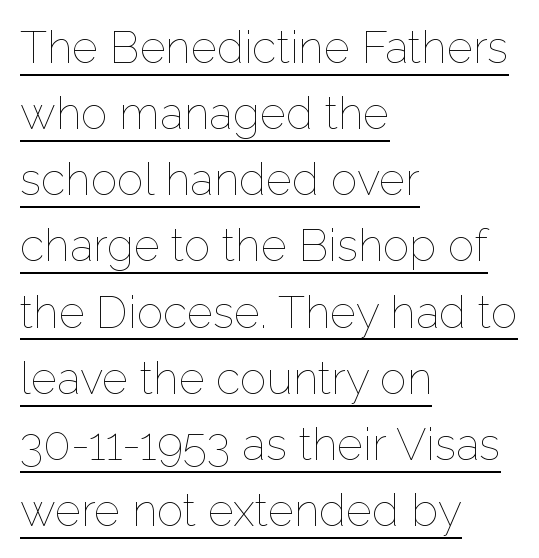
{"italic": "no", "bold": "no", "weight": "thin", "width": "normal", "stroke_contrast": "low", "x_height": "medium", "monospaced": "no", "underline": "yes", "align": "left", "line_spacing": "normal", "line_spacing_ratio": 1.47, "letter_spacing": "normal", "letter_spacing_em": 0.0, "glyph_px": 45}
